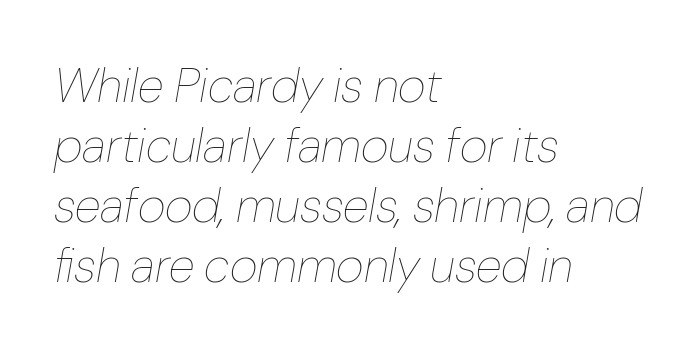
The image shows 48 px thin type, italic (leaning right); set left-aligned, normal line spacing (1.25x), normal letter spacing, not underlined; low stroke contrast and a medium x-height.
